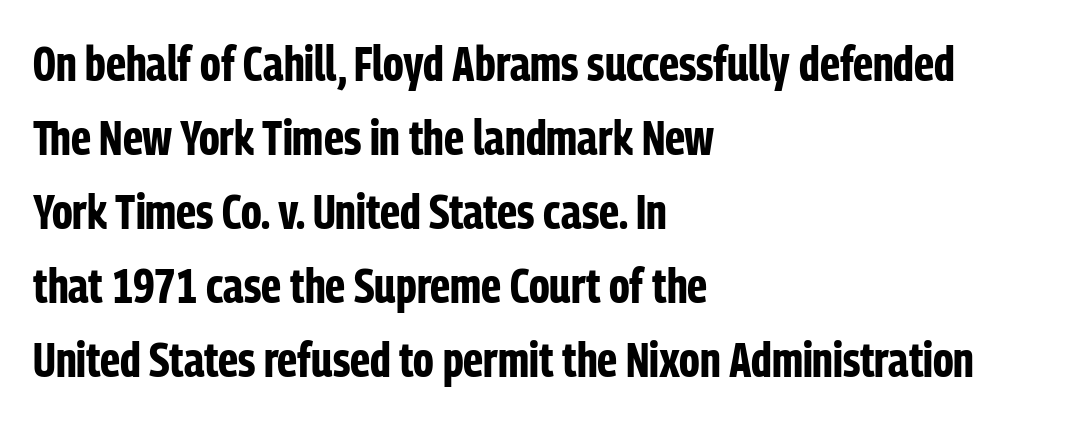
Q: Is the text bold? A: Yes.
Q: Is the text italic (slanted)? A: No, it is upright.
Q: Is the typeface a serif or a sans-serif typeface? A: Sans-serif.
Q: Is the text underlined? A: No.
Q: How is the paragraph aligned? A: Left-aligned.
Q: Is the spacing between letters normal or unusually wide? A: Normal.
Q: Is the spacing between lines tight, normal or loose? A: Normal.
Q: Width (condensed, normal, or wide)? A: Condensed.
Q: Stroke contrast? A: Low.
Q: x-height? A: Medium.
Q: Monospaced? A: No.
